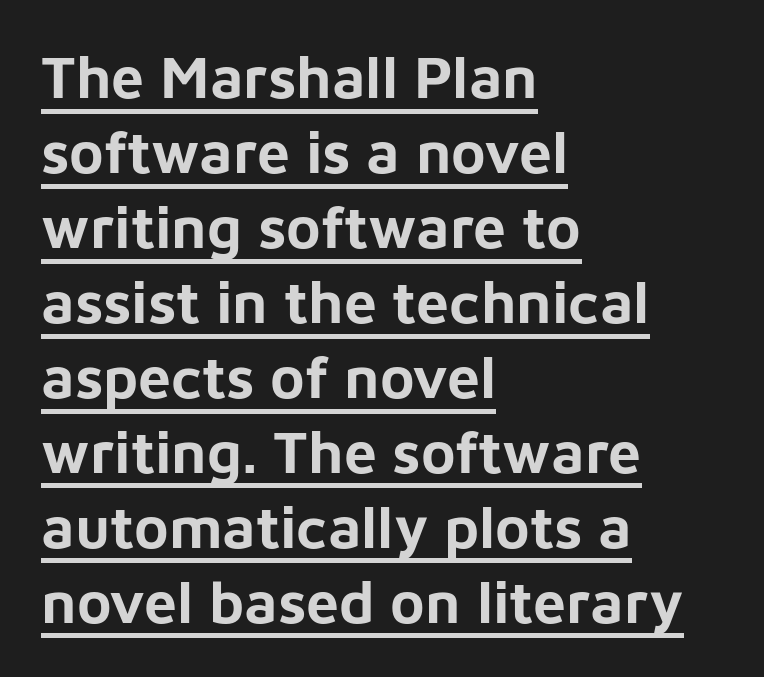
{"serif": "no", "italic": "no", "bold": "yes", "weight": "bold", "width": "normal", "stroke_contrast": "low", "x_height": "medium", "monospaced": "no", "underline": "yes", "align": "left", "line_spacing": "normal", "line_spacing_ratio": 1.27, "letter_spacing": "normal", "letter_spacing_em": 0.0, "glyph_px": 59}
